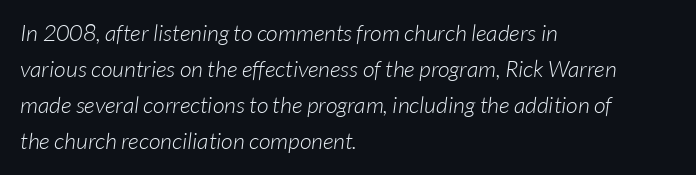
{"bold": "no", "underline": "no", "align": "left", "line_spacing": "normal", "line_spacing_ratio": 1.57, "letter_spacing": "normal", "letter_spacing_em": 0.0, "glyph_px": 23}
